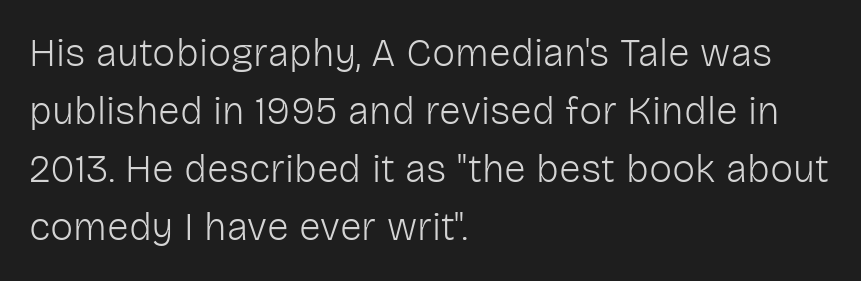
Q: Is the text bold? A: No.
Q: Is the text italic (slanted)? A: No, it is upright.
Q: Is the typeface a serif or a sans-serif typeface? A: Sans-serif.
Q: Is the text underlined? A: No.
Q: How is the paragraph aligned? A: Left-aligned.
Q: Is the spacing between letters normal or unusually wide? A: Normal.
Q: Is the spacing between lines tight, normal or loose? A: Normal.
Q: Width (condensed, normal, or wide)? A: Normal.
Q: Stroke contrast? A: Low.
Q: x-height? A: Medium.
Q: Monospaced? A: No.
